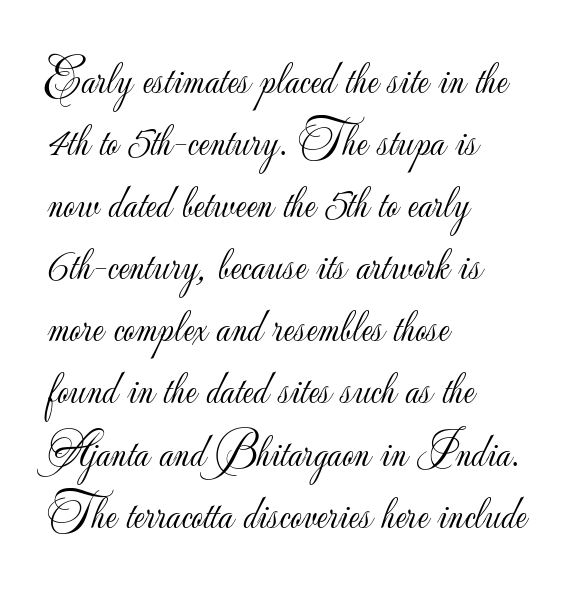
The image shows 46 px light sans-serif type; set left-aligned, normal line spacing (1.35x), normal letter spacing, not underlined; low stroke contrast and a small x-height.
